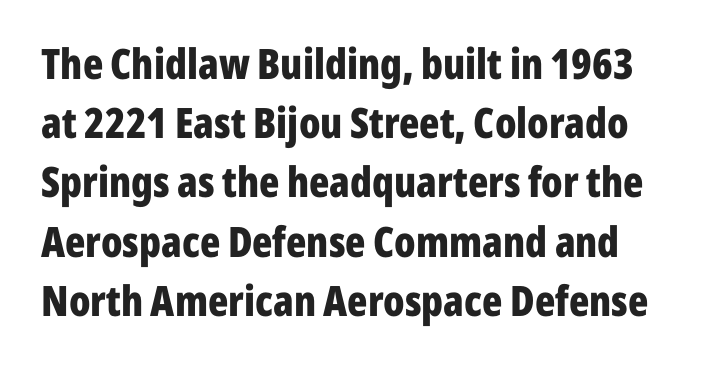
{"serif": "no", "italic": "no", "bold": "yes", "weight": "bold", "width": "condensed", "stroke_contrast": "low", "x_height": "medium", "monospaced": "no", "underline": "no", "line_spacing": "normal", "line_spacing_ratio": 1.41, "letter_spacing": "normal", "letter_spacing_em": 0.0, "glyph_px": 42}
